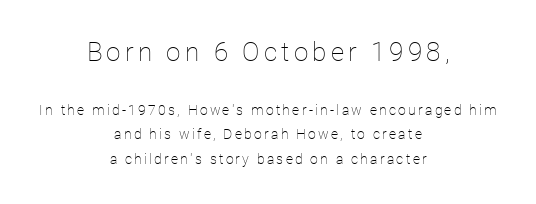
Q: Is the text bold? A: No.
Q: Is the text italic (slanted)? A: No, it is upright.
Q: Is the text underlined? A: No.
Q: How is the paragraph aligned? A: Centered.
Q: Which block of text is set in a larger size, the first (top) or the second (bottom)? A: The first (top) one.
